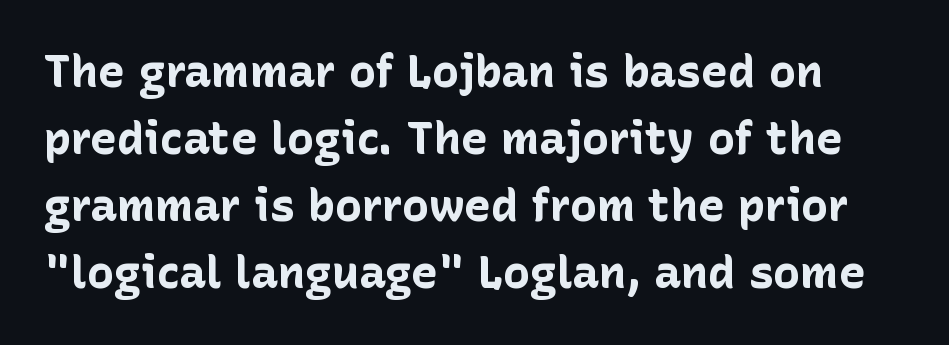
The strip under each line holds only bare page. Caption: standard tracking, unaltered. Think of a printed novel: that variable character pitch is what you see here. Each letter's strokes conclude bluntly, with no projecting serifs. Does the lettering tilt? It doesn't — this is upright.
